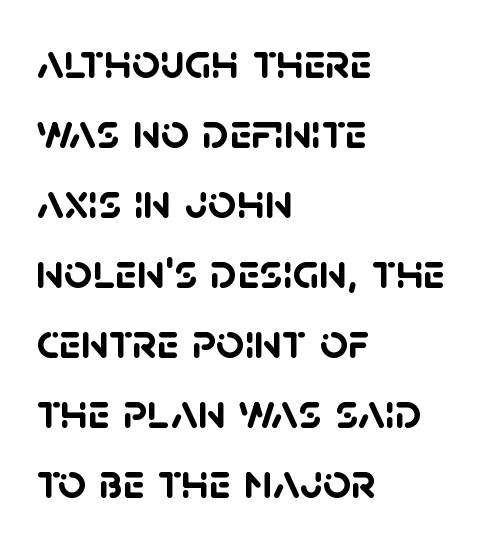
Q: Is the text bold? A: Yes.
Q: Is the typeface a serif or a sans-serif typeface? A: Sans-serif.
Q: Is the text underlined? A: No.
Q: How is the paragraph aligned? A: Left-aligned.
Q: Is the spacing between letters normal or unusually wide? A: Normal.
Q: Is the spacing between lines tight, normal or loose? A: Normal.
Q: Width (condensed, normal, or wide)? A: Normal.
Q: Stroke contrast? A: Low.
Q: x-height? A: Large.
Q: Monospaced? A: No.
